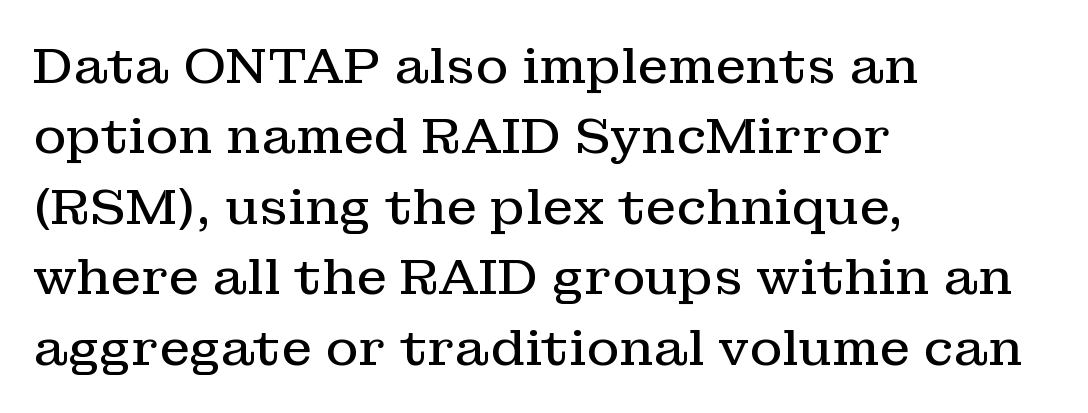
Classification — serif. Nobody touched the tracking dial on this one. Upright lettering throughout. The setting favours the left margin, as ordinary paragraphs usually do. Evenly set lines give the paragraph a standard silhouette. Is the stroke heavy? The answer is a plain regular-or-lighter.
